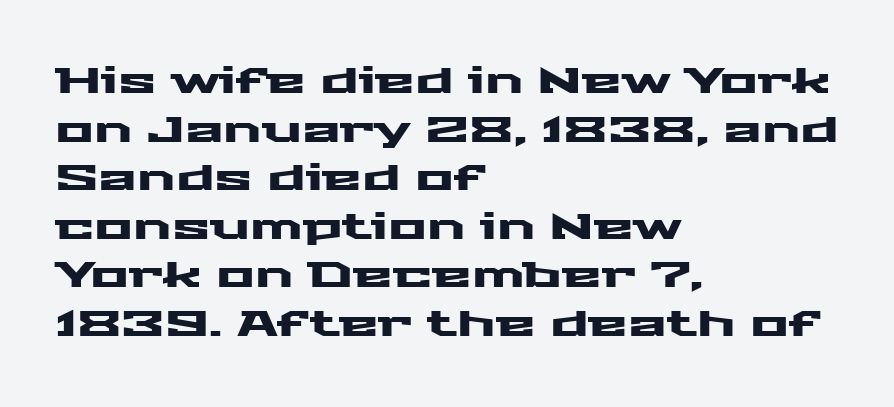
{"serif": "no", "italic": "no", "width": "wide", "stroke_contrast": "medium", "x_height": "medium", "monospaced": "no", "underline": "no", "align": "left", "line_spacing": "normal", "line_spacing_ratio": 1.35, "letter_spacing": "normal", "letter_spacing_em": 0.0, "glyph_px": 36}
